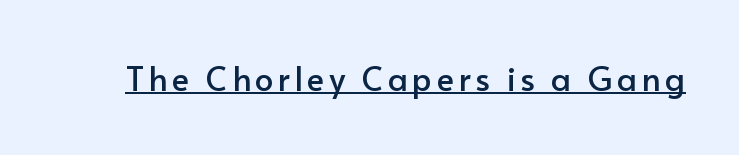
The image shows 33 px sans-serif type, upright; set underlined; low stroke contrast and a small x-height.
